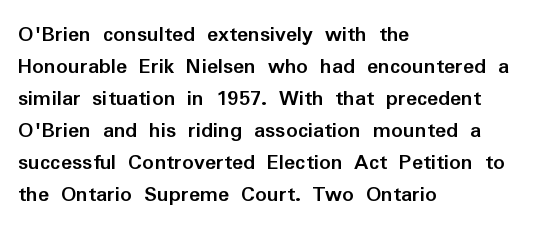
The image shows 23 px bold type, upright; set left-aligned, normal line spacing (1.39x), normal letter spacing, not underlined.
